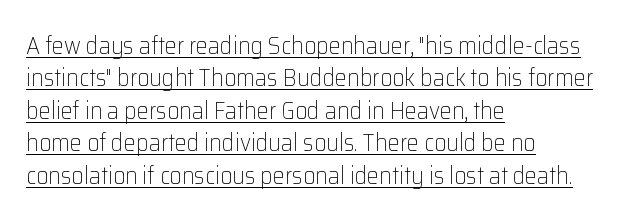
Q: Is the text bold? A: No.
Q: Is the text italic (slanted)? A: No, it is upright.
Q: Is the text underlined? A: Yes.
Q: How is the paragraph aligned? A: Left-aligned.
Q: Is the spacing between letters normal or unusually wide? A: Normal.
Q: Is the spacing between lines tight, normal or loose? A: Normal.
